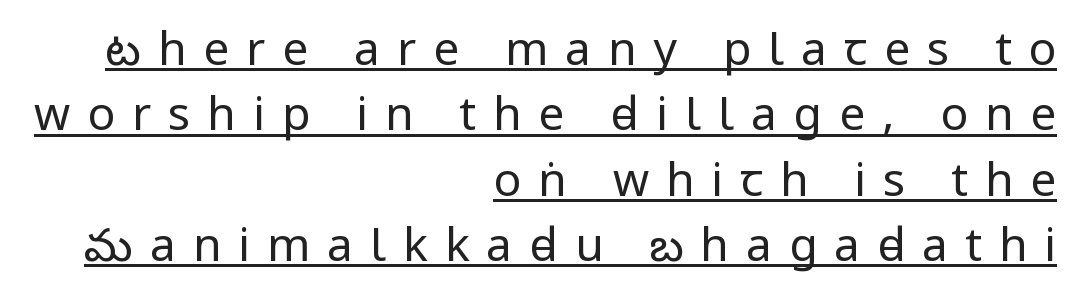
The image shows 46 px regular-weight, condensed sans-serif type, upright; set right-aligned, normal line spacing (1.42x), unusually wide letter spacing (+0.37 em), underlined; low stroke contrast.
